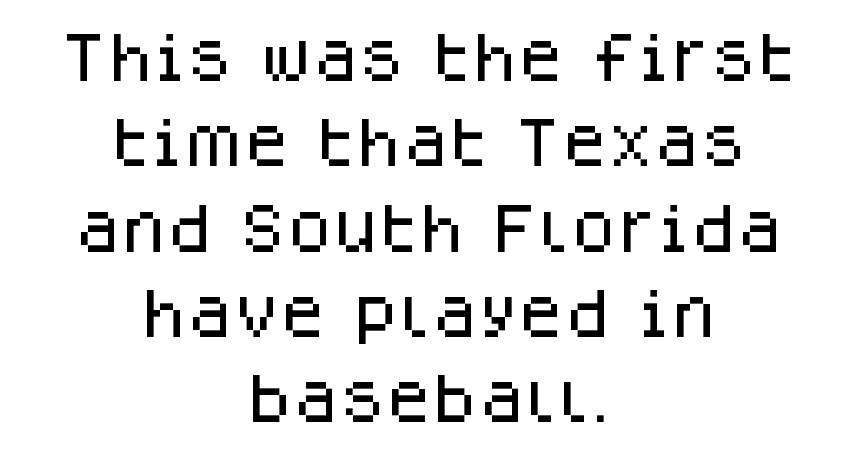
Q: Is the text italic (slanted)? A: No, it is upright.
Q: Is the typeface a serif or a sans-serif typeface? A: Sans-serif.
Q: Is the text underlined? A: No.
Q: How is the paragraph aligned? A: Centered.
Q: Is the spacing between letters normal or unusually wide? A: Normal.
Q: Is the spacing between lines tight, normal or loose? A: Normal.
Q: Width (condensed, normal, or wide)? A: Normal.
Q: Stroke contrast? A: Low.
Q: x-height? A: Large.
Q: Monospaced? A: No.
